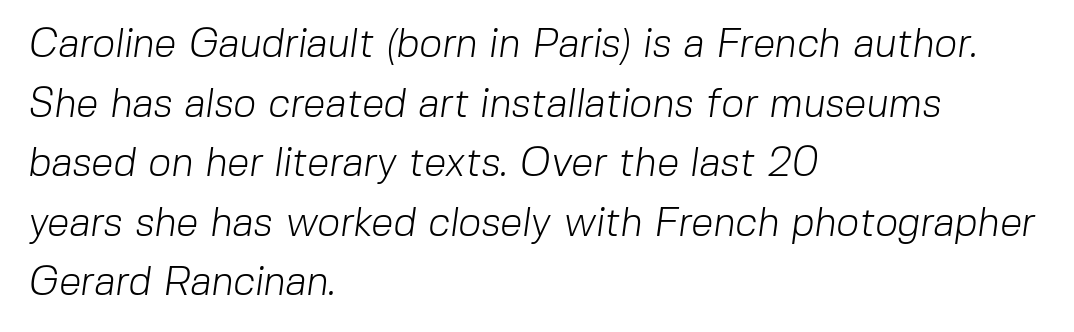
{"serif": "no", "bold": "no", "weight": "light", "width": "normal", "stroke_contrast": "low", "x_height": "medium", "monospaced": "no", "underline": "no", "align": "left", "line_spacing": "normal", "line_spacing_ratio": 1.49, "letter_spacing": "normal", "letter_spacing_em": 0.0, "glyph_px": 40}
